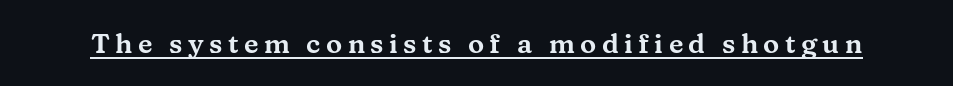
The lettering is marked with a stroke running underneath it. The rendering inserts visible extra space after every character. Posture: straight, roman, zero tilt.
